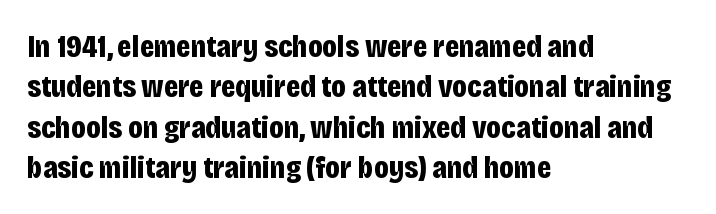
{"serif": "no", "italic": "no", "bold": "yes", "weight": "bold", "width": "condensed", "stroke_contrast": "low", "x_height": "large", "monospaced": "no", "underline": "no", "align": "left", "line_spacing": "normal", "line_spacing_ratio": 1.26, "letter_spacing": "normal", "letter_spacing_em": 0.0, "glyph_px": 32}
